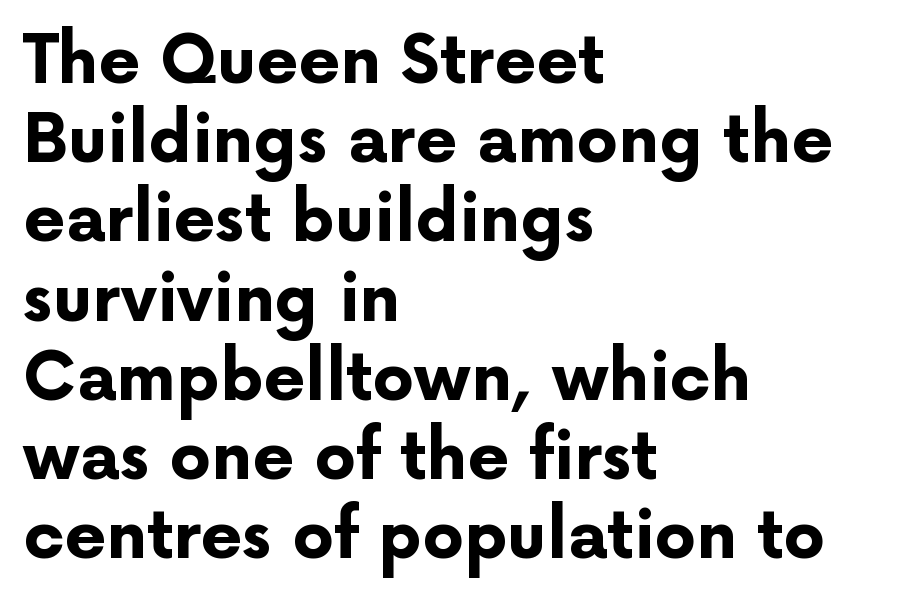
The image shows 66 px bold sans-serif type, upright; set left-aligned, line spacing 1.2x, normal letter spacing, not underlined; low stroke contrast and a medium x-height.
